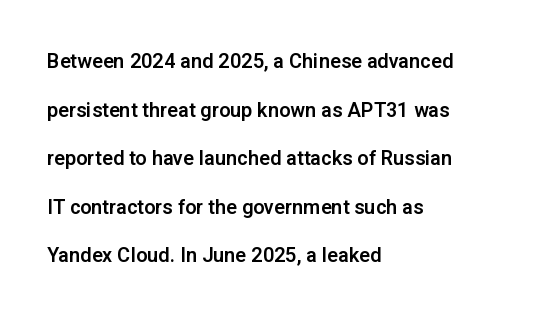
Q: Is the text italic (slanted)? A: No, it is upright.
Q: Is the text underlined? A: No.
Q: How is the paragraph aligned? A: Left-aligned.
Q: Is the spacing between letters normal or unusually wide? A: Normal.
Q: Is the spacing between lines tight, normal or loose? A: Loose.
